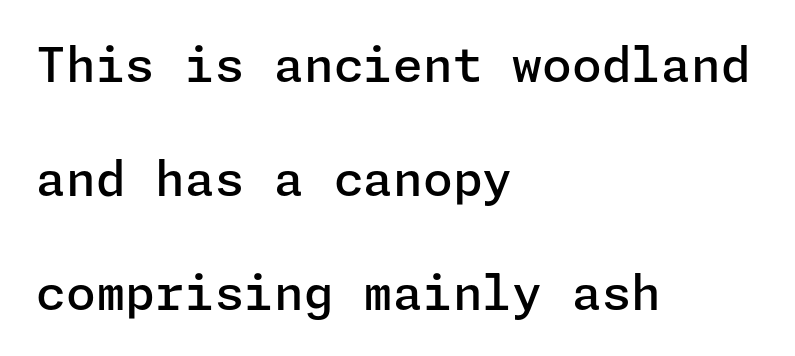
This rendering features lettering with no underline. The text was rendered using a sans face with plain stroke endings. Set as a demibold, roughly 600 on the weight scale. Compared with a centered layout, this one pins lines to the left instead. When letters stand straight like this, we call the style roman or upright.
